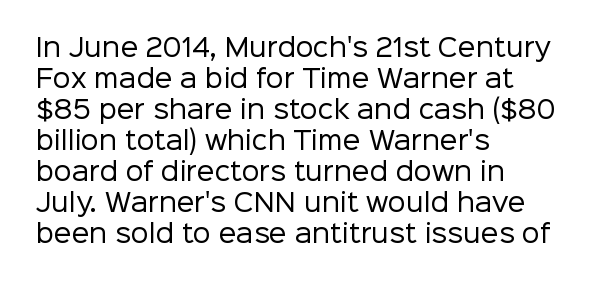
The image shows 25 px text type, upright; set left-aligned, line spacing 1.24x, normal letter spacing, not underlined.
